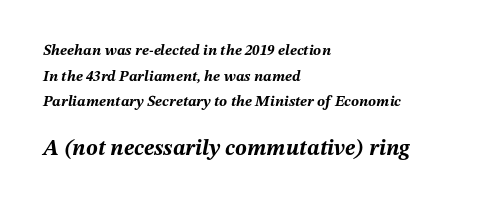
The image shows 22 px bold type, italic (leaning right); set left-aligned, line spacing 1.71x, normal letter spacing, not underlined; the second (bottom) block is 1.47x larger.
